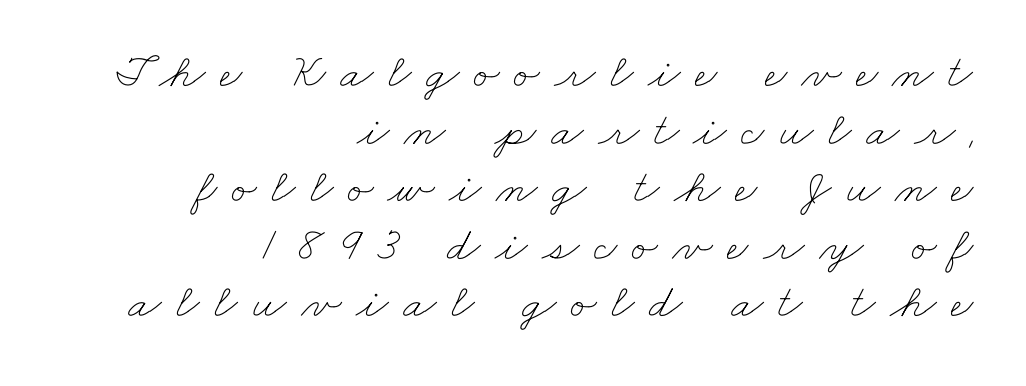
The image shows 48 px thin, wide type; set right-aligned, line spacing 1.2x, unusually wide letter spacing (+0.3 em), not underlined; low stroke contrast and a small x-height.
